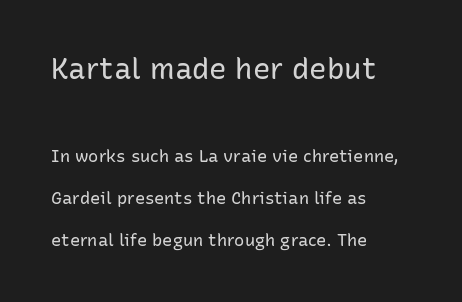
The image shows 29 px regular-weight sans-serif type, upright; set left-aligned, loose line spacing (2.45x), normal letter spacing, not underlined; the first (top) block is 1.71x larger; low stroke contrast and a medium x-height.
